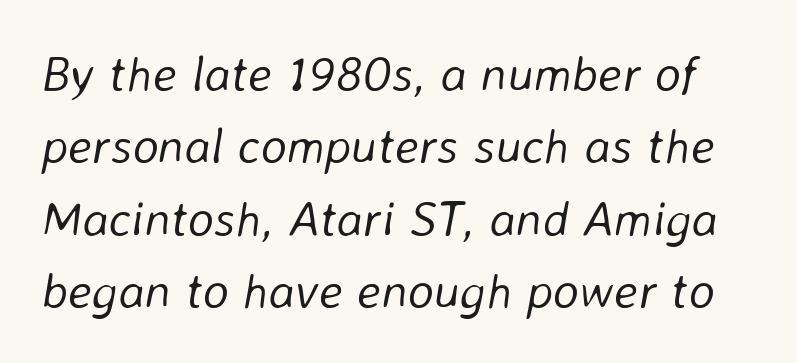
{"italic": "yes", "lean": "right", "slant_degrees": 8, "bold": "no", "weight": "light", "width": "normal", "stroke_contrast": "low", "x_height": "medium", "monospaced": "no", "underline": "no", "line_spacing": "normal", "line_spacing_ratio": 1.45, "letter_spacing": "normal", "letter_spacing_em": 0.0, "glyph_px": 50}
